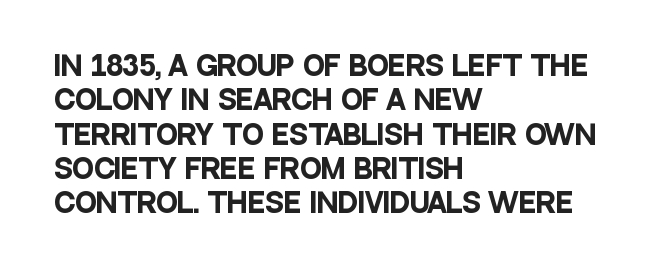
Q: Is the text bold? A: Yes.
Q: Is the text italic (slanted)? A: No, it is upright.
Q: Is the text underlined? A: No.
Q: How is the paragraph aligned? A: Left-aligned.
Q: Is the spacing between letters normal or unusually wide? A: Normal.
Q: Is the spacing between lines tight, normal or loose? A: Normal.
